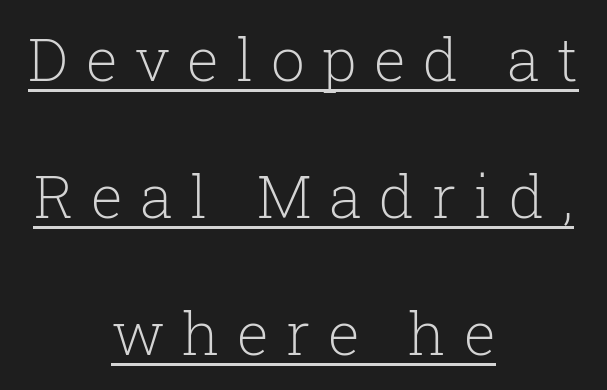
Q: Is the text bold? A: No.
Q: Is the text italic (slanted)? A: No, it is upright.
Q: Is the typeface a serif or a sans-serif typeface? A: Serif.
Q: Is the text underlined? A: Yes.
Q: How is the paragraph aligned? A: Centered.
Q: Is the spacing between letters normal or unusually wide? A: Unusually wide.
Q: Is the spacing between lines tight, normal or loose? A: Loose.
Q: Width (condensed, normal, or wide)? A: Normal.
Q: Stroke contrast? A: Low.
Q: x-height? A: Medium.
Q: Monospaced? A: No.
